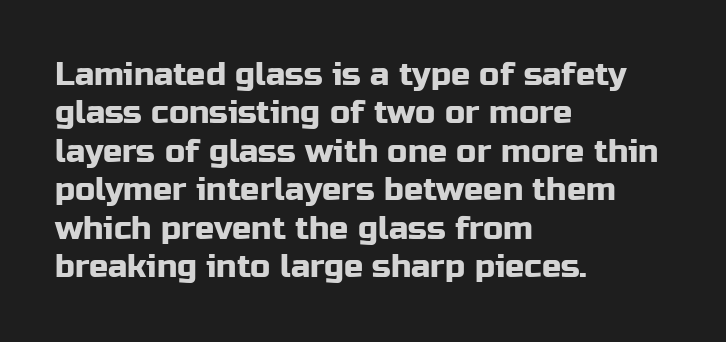
Observe the absence of serifs on each vertical stroke in this sample. Underline: absent. Ordinary non-slanted type is in use. Reading down the block, your eye returns to a fixed left position each line. The face used here is proportionally spaced, like ordinary book or web type.
